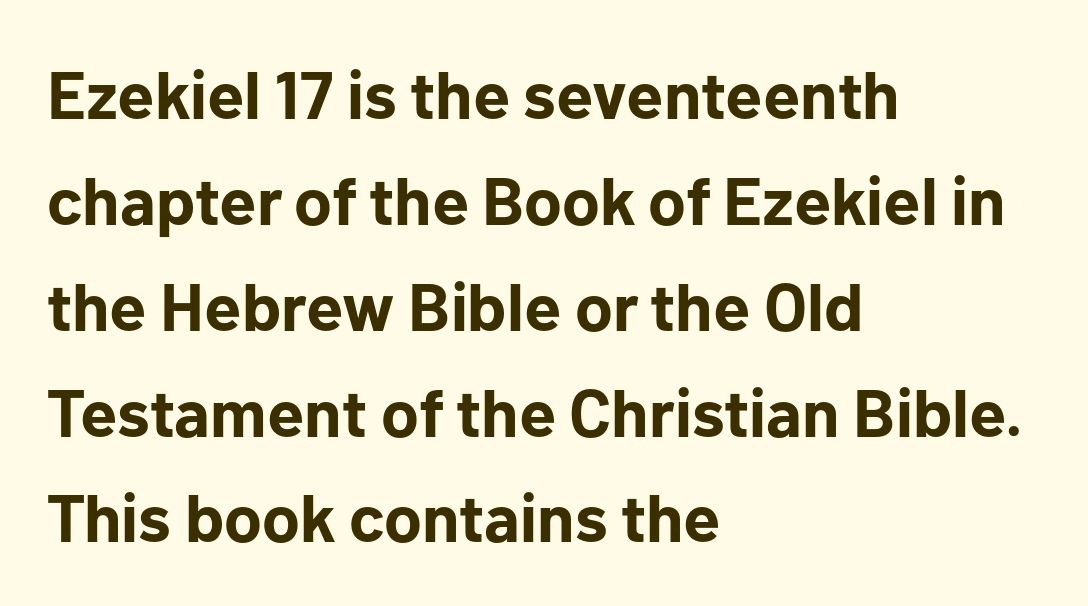
{"serif": "no", "italic": "no", "bold": "yes", "weight": "bold", "width": "normal", "stroke_contrast": "low", "x_height": "medium", "monospaced": "no", "underline": "no", "align": "left", "line_spacing": "normal", "line_spacing_ratio": 1.58, "letter_spacing": "normal", "letter_spacing_em": 0.0, "glyph_px": 67}
